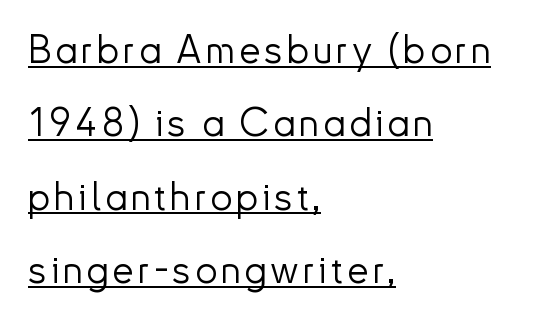
You can see a thin bar hugging the bottom of the glyphs. The rendering uses natural spacing where letterforms have individual widths. Unlike italic type, these characters show no tilt at all. Layout note: lines flush left.
